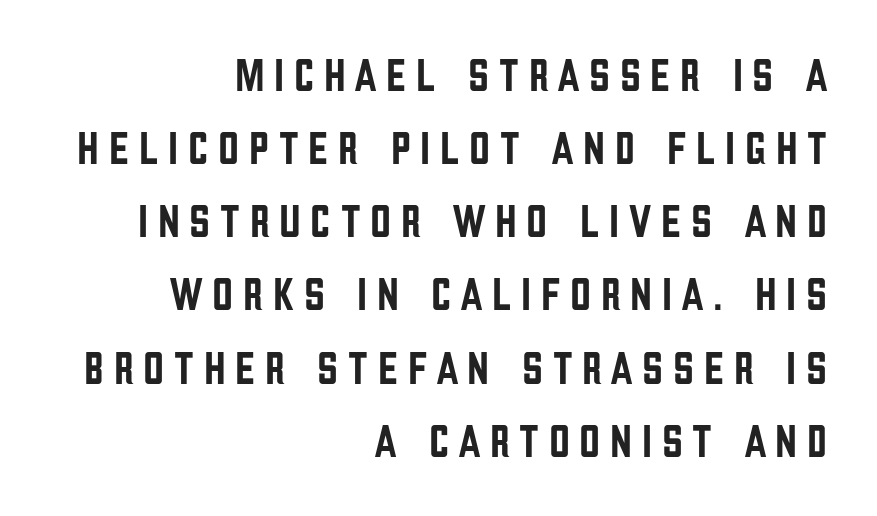
Teacher's note: observe the even right margin — that is flush-right alignment. Leading: standard. The tracking reads as deliberately expanded to a designer's eye. You could not count columns in this text — the font is proportionally spaced. Check under the words: just untouched page. I'd call this a sans setting — the letters go barefoot.
